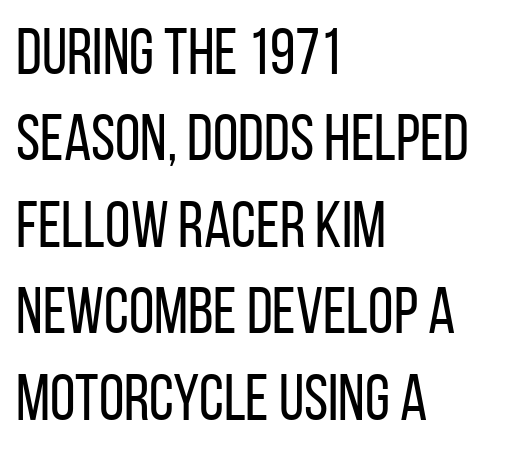
The image shows 65 px regular-weight, condensed sans-serif type, upright; set left-aligned, normal line spacing (1.33x), normal letter spacing, not underlined; low stroke contrast and a large x-height.
